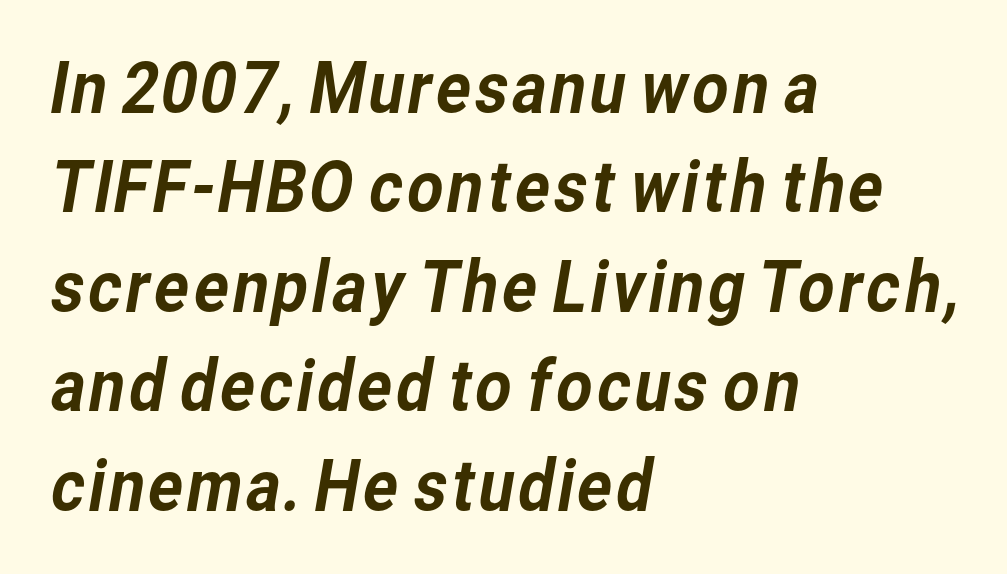
The image shows 71 px sans-serif type; set left-aligned, normal line spacing (1.4x), normal letter spacing, not underlined; low stroke contrast and a medium x-height.
